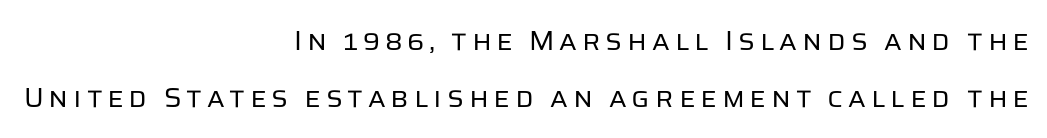
{"serif": "no", "italic": "no", "bold": "no", "weight": "regular", "width": "normal", "stroke_contrast": "low", "x_height": "large", "monospaced": "no", "underline": "no", "align": "right", "line_spacing": "loose", "line_spacing_ratio": 2.03, "glyph_px": 28}
